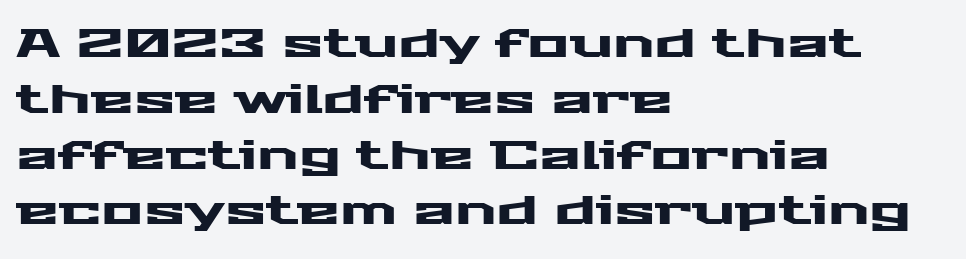
{"serif": "no", "italic": "no", "width": "wide", "stroke_contrast": "medium", "x_height": "medium", "monospaced": "no", "underline": "no", "align": "left", "line_spacing": "normal", "line_spacing_ratio": 1.43, "letter_spacing": "normal", "letter_spacing_em": 0.0, "glyph_px": 39}
